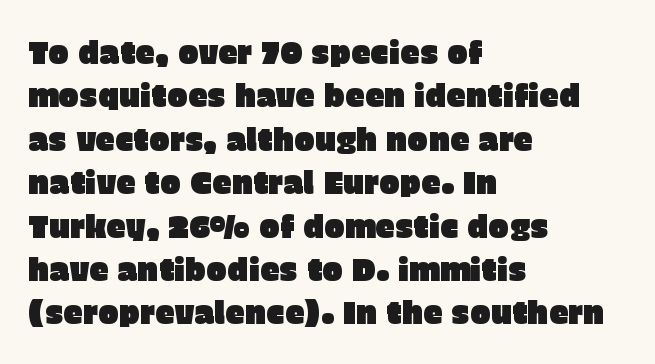
The image shows 31 px sans-serif type, upright; set left-aligned, normal line spacing (1.4x), normal letter spacing, not underlined; low stroke contrast and a large x-height.
